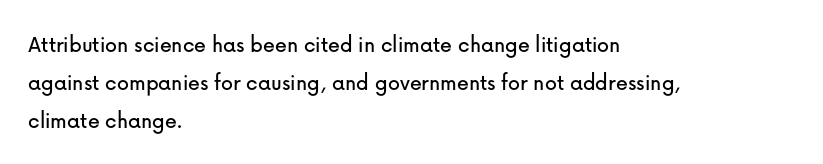
The specimen omits any rule beneath the text block's lines. Alignment: flush left. Italic? Not at all — the glyphs are vertical. The lines sit at an ordinary, default distance from one another. You could call the tracking neutral — neither tight nor loose.
